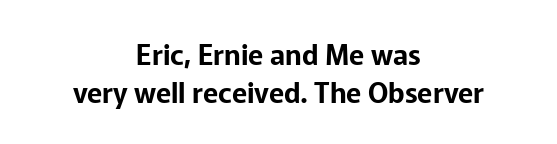
The image shows 28 px sans-serif type, upright; set centered, normal line spacing (1.35x), normal letter spacing, not underlined; low stroke contrast and a medium x-height.
